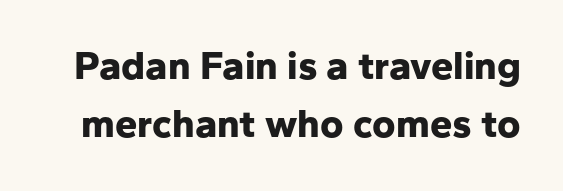
The image shows 40 px bold sans-serif type, upright; set normal line spacing (1.46x), normal letter spacing, not underlined; low stroke contrast and a medium x-height.
